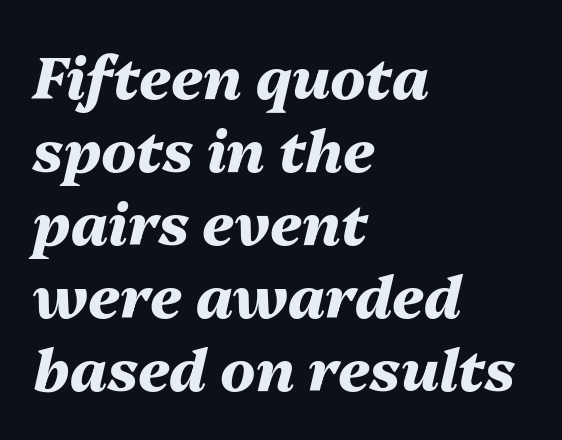
The image shows 58 px heavy type, italic (leaning right); set left-aligned, normal line spacing (1.26x), normal letter spacing, not underlined; medium stroke contrast and a medium x-height.
